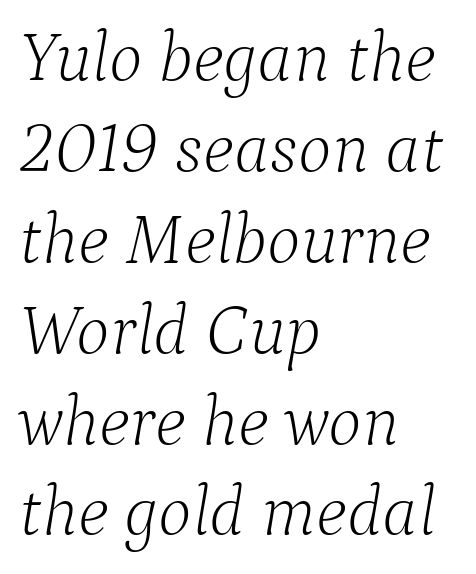
Reading down the column, the eye jumps a familiar distance to each next line. These lines are set flush left with a ragged right edge. Note the varied advance widths — an 'i' is clearly narrower than an 'm'. Weight: regular or lighter. Here the glyphs are tracked normally, forming tight word shapes. Characters are canted at an angle relative to the baseline's perpendicular.
